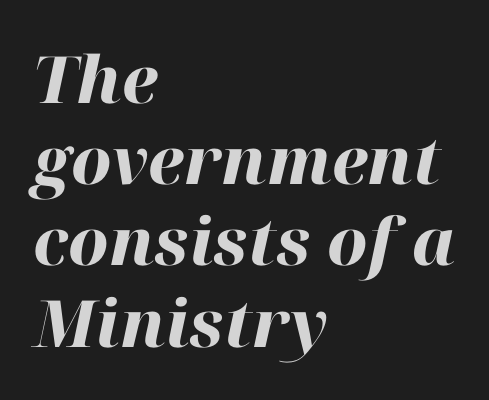
The glyphs look as if they've been sheared to an angle. Baseline-to-baseline distance is the conventional proportion of letter height. The words here are not underlined. As a designer I'd log this as weight 700, bold. Think of a printed novel: that variable character pitch is what you see here. Layout note: lines flush left.
